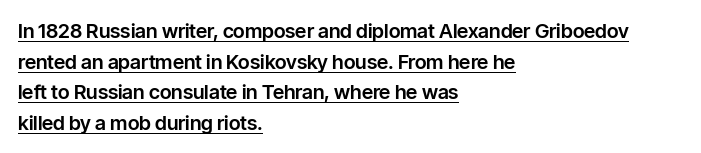
If you drew a line through each stem, it would be perfectly vertical. Honestly, the underline is the first thing you notice here. The letterforms sit shoulder to shoulder at normal distance. Regular leading. In CSS terms this would be text-align: left.
